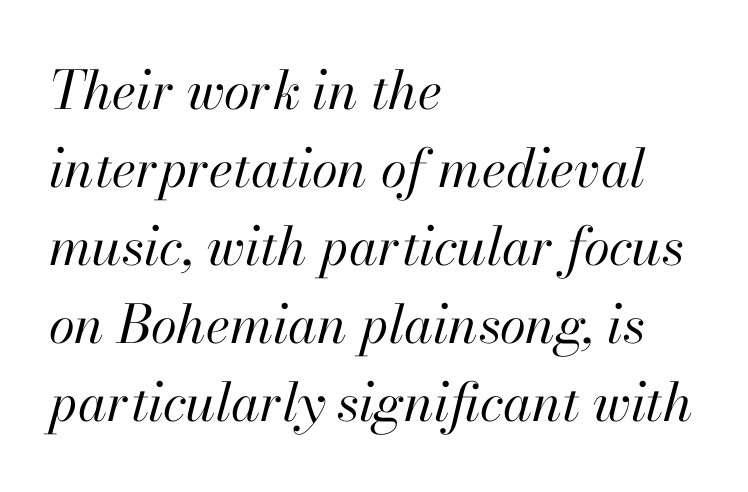
Q: Is the text bold? A: No.
Q: Is the text italic (slanted)? A: Yes, it leans right by about 13 degrees.
Q: Is the text underlined? A: No.
Q: How is the paragraph aligned? A: Left-aligned.
Q: Is the spacing between letters normal or unusually wide? A: Normal.
Q: Is the spacing between lines tight, normal or loose? A: Normal.
Q: Width (condensed, normal, or wide)? A: Normal.
Q: Stroke contrast? A: High.
Q: x-height? A: Small.
Q: Monospaced? A: No.
